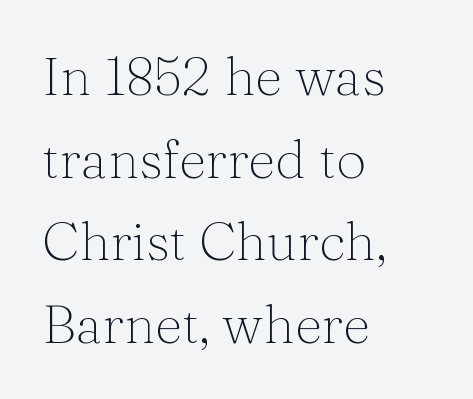
Unbolded letterforms with no extra heft. The letters advance in unequal steps, a hallmark of proportional type. How are the letters spaced? Ordinarily, with no added tracking. What's the leading like? Ordinary, nothing unusual. The paragraph has a hard left edge and a soft right edge.
